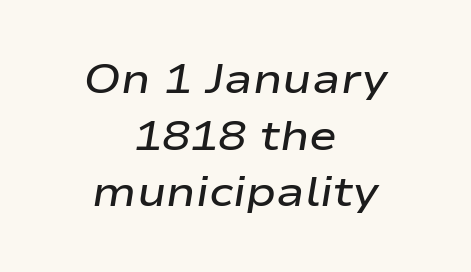
The image shows 42 px semibold, wide type, italic (leaning right); set centered, normal line spacing (1.35x), normal letter spacing, not underlined; low stroke contrast and a medium x-height.
